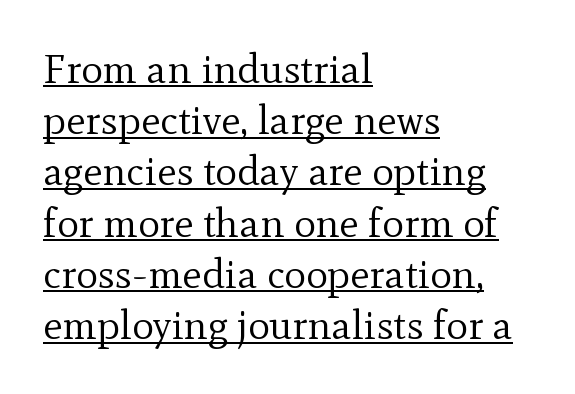
The image shows 41 px regular-weight serif type, upright; set left-aligned, normal line spacing (1.25x), normal letter spacing, underlined; a small x-height.
